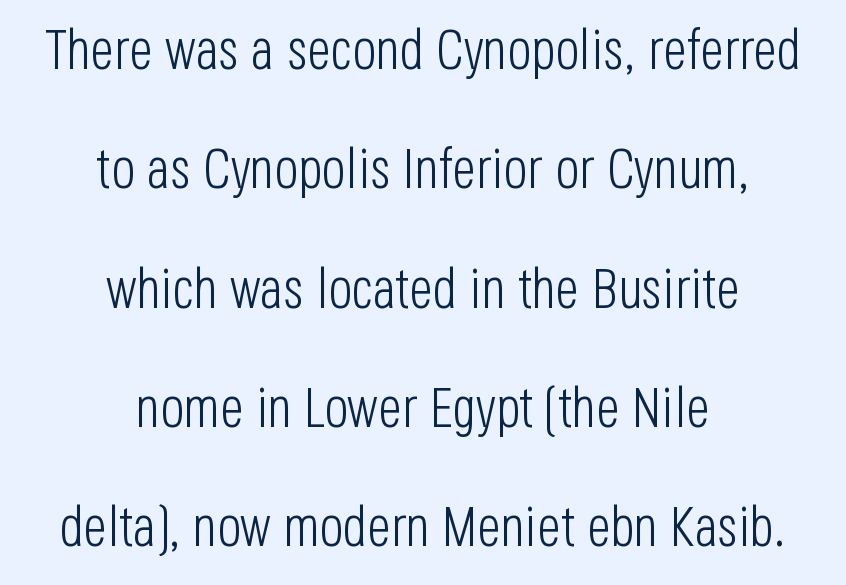
Q: Is the text bold? A: No.
Q: Is the text italic (slanted)? A: No, it is upright.
Q: Is the typeface a serif or a sans-serif typeface? A: Sans-serif.
Q: Is the text underlined? A: No.
Q: How is the paragraph aligned? A: Centered.
Q: Is the spacing between letters normal or unusually wide? A: Normal.
Q: Is the spacing between lines tight, normal or loose? A: Loose.
Q: Width (condensed, normal, or wide)? A: Condensed.
Q: Stroke contrast? A: Low.
Q: x-height? A: Large.
Q: Monospaced? A: No.
